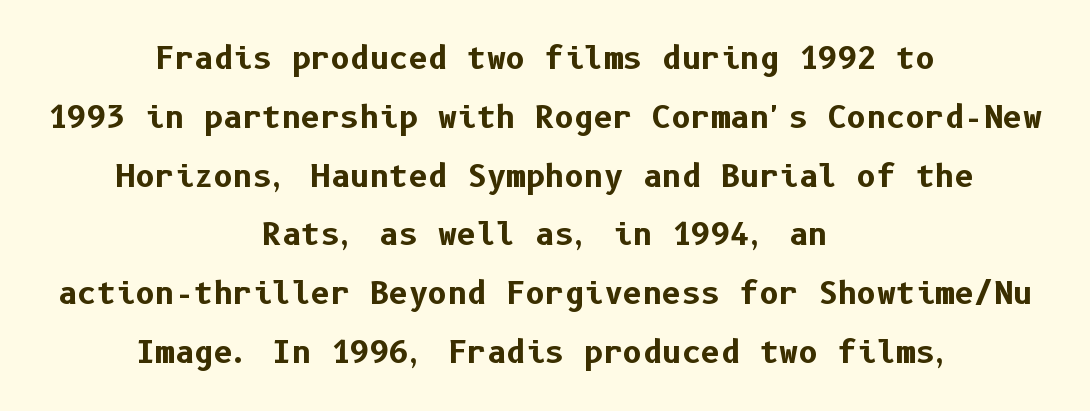
Q: Is the text bold? A: Yes.
Q: Is the text italic (slanted)? A: No, it is upright.
Q: Is the typeface a serif or a sans-serif typeface? A: Sans-serif.
Q: Is the text underlined? A: No.
Q: How is the paragraph aligned? A: Centered.
Q: Is the spacing between letters normal or unusually wide? A: Normal.
Q: Is the spacing between lines tight, normal or loose? A: Loose.
Q: Width (condensed, normal, or wide)? A: Normal.
Q: Stroke contrast? A: Low.
Q: x-height? A: Medium.
